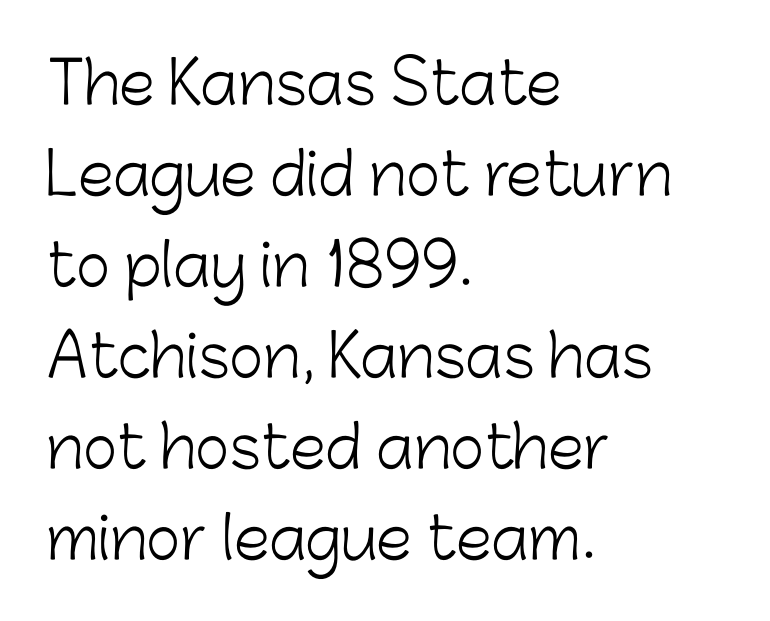
Q: Is the text bold? A: No.
Q: Is the text italic (slanted)? A: No, it is upright.
Q: Is the typeface a serif or a sans-serif typeface? A: Sans-serif.
Q: Is the text underlined? A: No.
Q: How is the paragraph aligned? A: Left-aligned.
Q: Is the spacing between letters normal or unusually wide? A: Normal.
Q: Is the spacing between lines tight, normal or loose? A: Normal.
Q: Width (condensed, normal, or wide)? A: Normal.
Q: Stroke contrast? A: Low.
Q: x-height? A: Medium.
Q: Monospaced? A: No.
